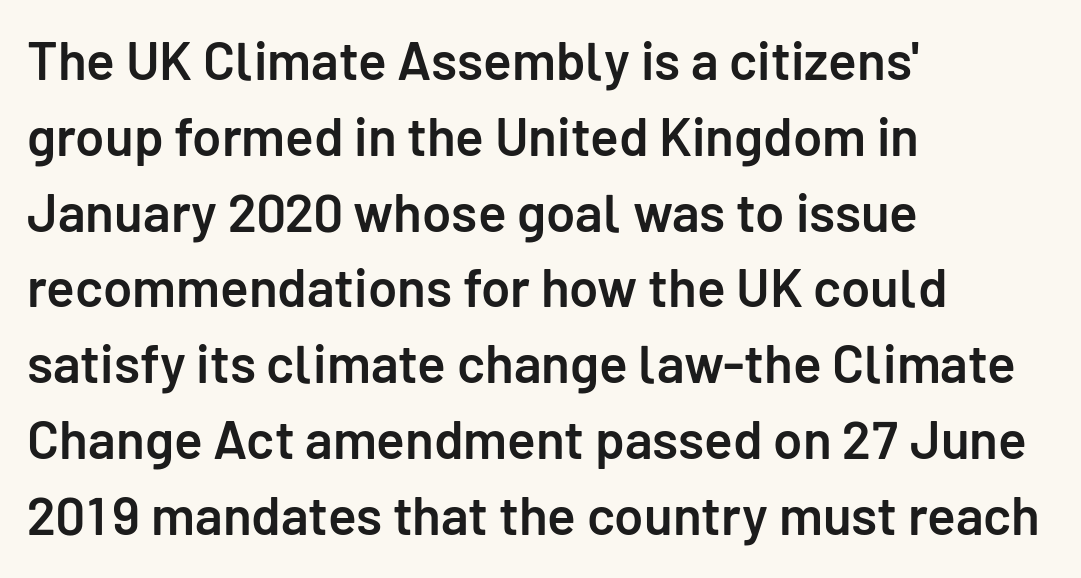
Q: Is the text bold? A: Semi-bold.
Q: Is the text italic (slanted)? A: No, it is upright.
Q: Is the typeface a serif or a sans-serif typeface? A: Sans-serif.
Q: Is the text underlined? A: No.
Q: How is the paragraph aligned? A: Left-aligned.
Q: Is the spacing between letters normal or unusually wide? A: Normal.
Q: Is the spacing between lines tight, normal or loose? A: Normal.
Q: Width (condensed, normal, or wide)? A: Normal.
Q: Stroke contrast? A: Low.
Q: x-height? A: Medium.
Q: Monospaced? A: No.
